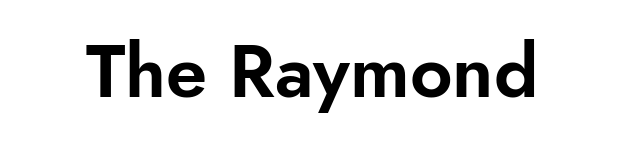
Spacing between characters is what you'd get straight out of the box. Rendered with straight, roman letterforms. This rendering features lettering with no underline. A typesetter would call this proportional, since set widths differ per character. Are there feet on the stems? There aren't — it's a sans.
